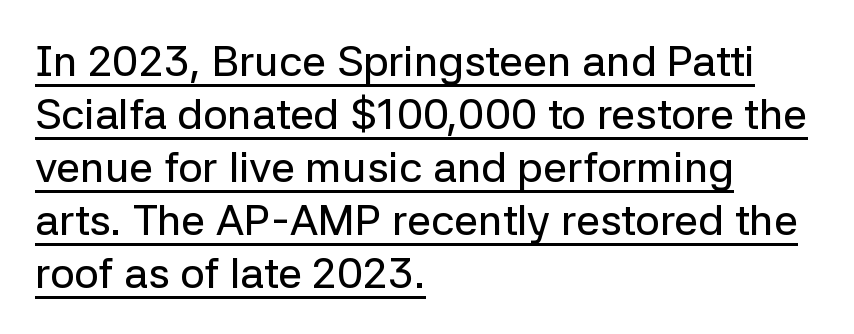
Q: Is the text italic (slanted)? A: No, it is upright.
Q: Is the typeface a serif or a sans-serif typeface? A: Sans-serif.
Q: Is the text underlined? A: Yes.
Q: How is the paragraph aligned? A: Left-aligned.
Q: Is the spacing between letters normal or unusually wide? A: Normal.
Q: Width (condensed, normal, or wide)? A: Normal.
Q: Stroke contrast? A: Low.
Q: x-height? A: Medium.
Q: Monospaced? A: No.
